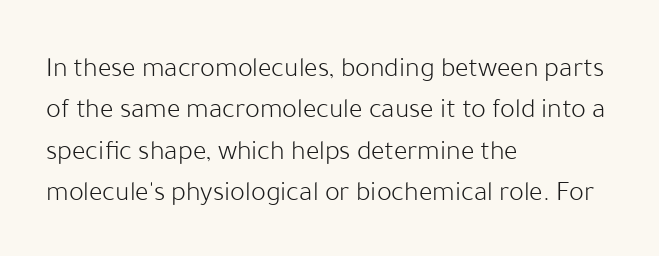
The image shows 28 px light sans-serif type, upright; set left-aligned, normal line spacing (1.48x), normal letter spacing, not underlined; low stroke contrast and a medium x-height.
